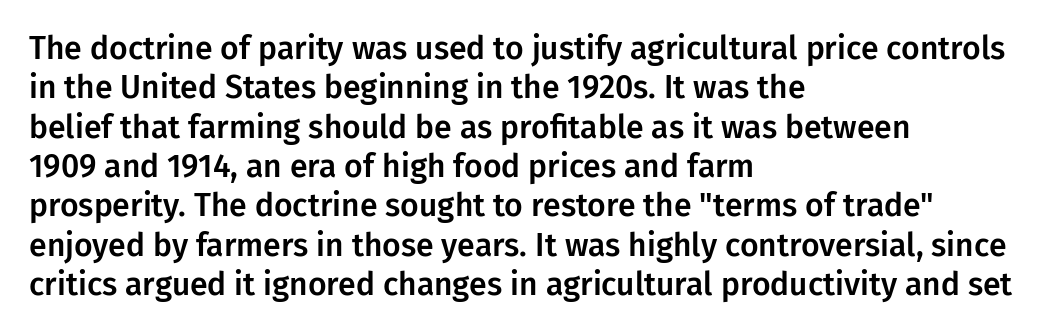
The image shows 32 px sans-serif type, upright; set left-aligned, line spacing 1.23x, normal letter spacing, not underlined; low stroke contrast and a medium x-height.
